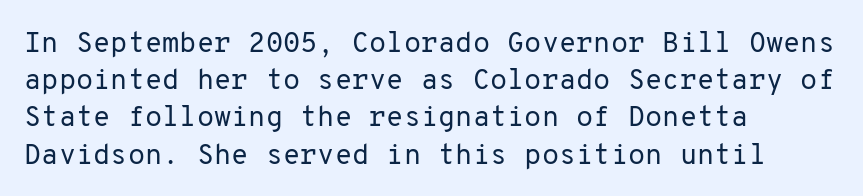
{"serif": "no", "italic": "no", "bold": "no", "weight": "regular", "width": "normal", "stroke_contrast": "low", "x_height": "medium", "monospaced": "yes", "underline": "no", "align": "left", "line_spacing": "normal", "line_spacing_ratio": 1.33, "letter_spacing": "normal", "letter_spacing_em": 0.0, "glyph_px": 28}
